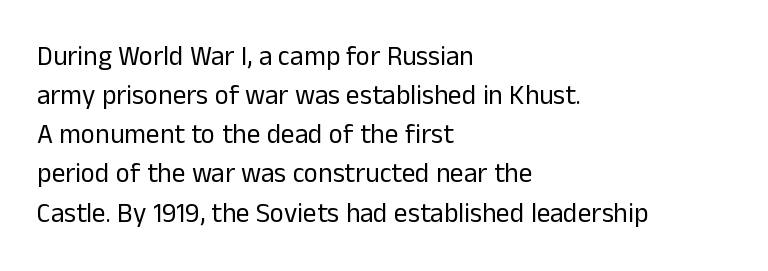
Q: Is the text bold? A: No.
Q: Is the text italic (slanted)? A: No, it is upright.
Q: Is the text underlined? A: No.
Q: How is the paragraph aligned? A: Left-aligned.
Q: Is the spacing between letters normal or unusually wide? A: Normal.
Q: Is the spacing between lines tight, normal or loose? A: Normal.
